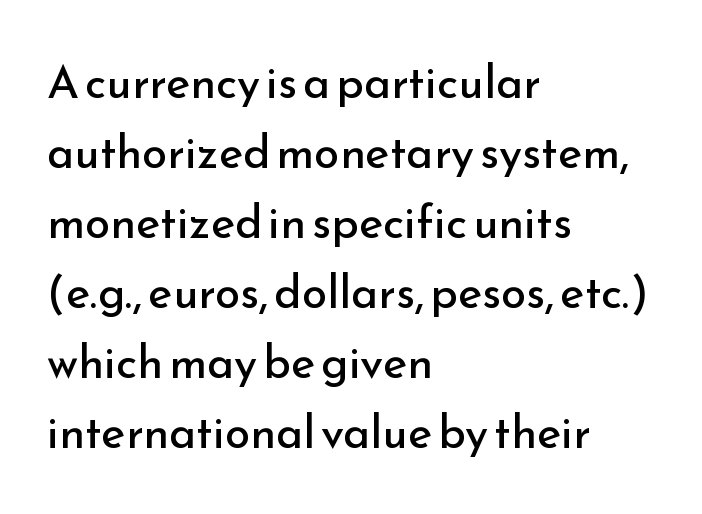
The image shows 46 px regular-weight sans-serif type, upright; set left-aligned, normal line spacing (1.52x), normal letter spacing, not underlined; low stroke contrast and a small x-height.
